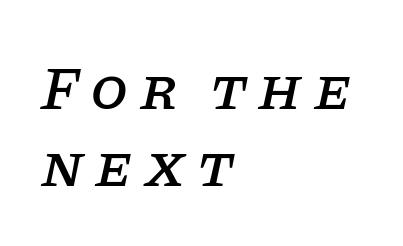
{"serif": "yes", "italic": "yes", "lean": "right", "slant_degrees": 11, "width": "normal", "stroke_contrast": "low", "x_height": "large", "monospaced": "no", "underline": "no", "align": "left", "line_spacing": "normal", "line_spacing_ratio": 1.26, "glyph_px": 61}
